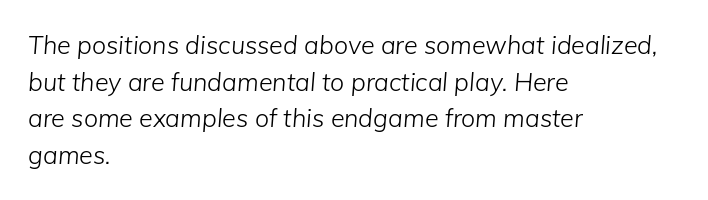
Characters are canted at an angle relative to the baseline's perpendicular. Alignment: flush left. The glyphs are unaccompanied by any horizontal stroke below them. Look at the tracking — it's just the regular setting, nothing added.
